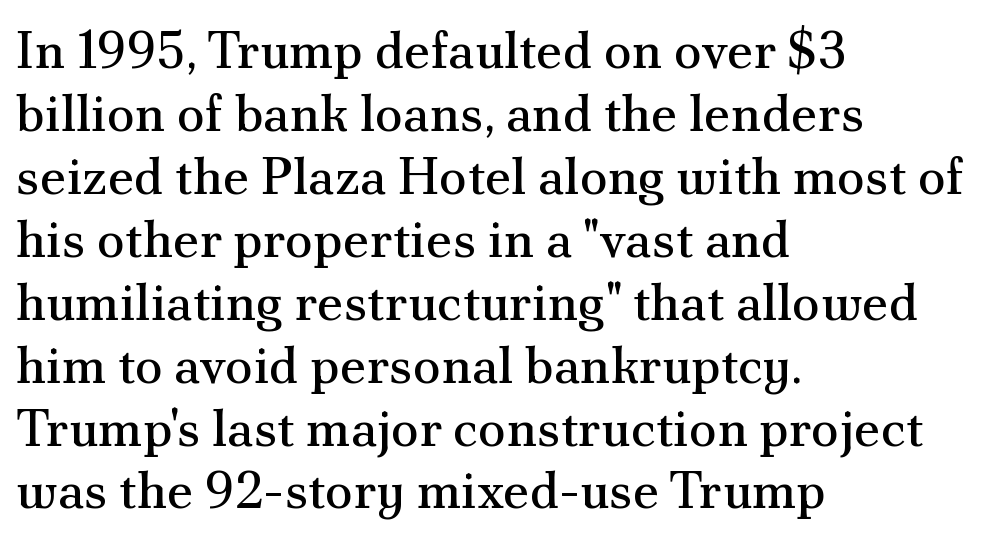
{"serif": "yes", "italic": "no", "bold": "no", "weight": "regular", "width": "normal", "stroke_contrast": "medium", "x_height": "small", "monospaced": "no", "underline": "no", "align": "left", "line_spacing_ratio": 1.21, "letter_spacing": "normal", "letter_spacing_em": 0.0, "glyph_px": 52}
